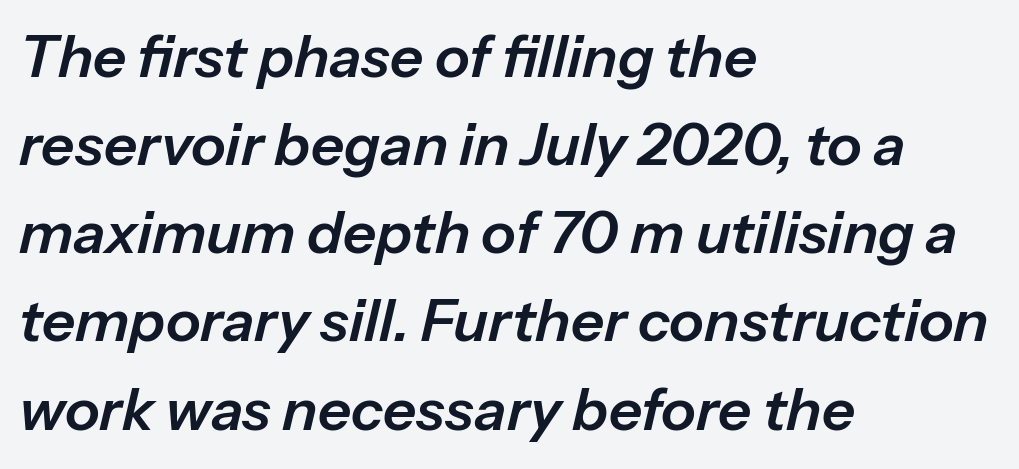
Q: Is the text italic (slanted)? A: Yes, it leans right by about 13 degrees.
Q: Is the text underlined? A: No.
Q: How is the paragraph aligned? A: Left-aligned.
Q: Is the spacing between letters normal or unusually wide? A: Normal.
Q: Is the spacing between lines tight, normal or loose? A: Normal.
Q: Width (condensed, normal, or wide)? A: Normal.
Q: Stroke contrast? A: Low.
Q: x-height? A: Medium.
Q: Monospaced? A: No.
